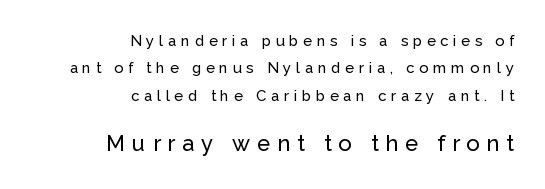
{"italic": "no", "underline": "no", "align": "right", "line_spacing_ratio": 1.82, "letter_spacing": "wide", "letter_spacing_em": 0.31, "larger_block": "second", "size_ratio": 1.47, "glyph_px": 22}
